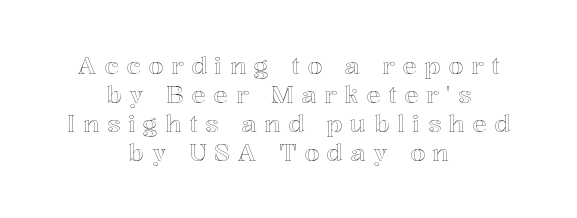
Underlining? Definitely not there. The letters stand straight up with perfectly vertical stems. You could only call the tracking loose — the letters float apart. These lines are centered, leaving both edges ragged.
